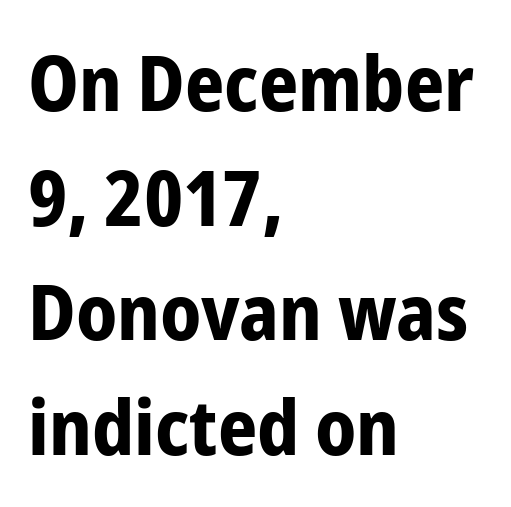
The image shows 77 px bold, condensed sans-serif type, upright; set left-aligned, normal line spacing (1.49x), normal letter spacing, not underlined; low stroke contrast and a medium x-height.
